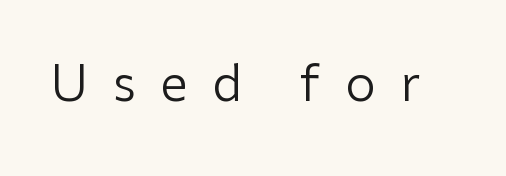
Q: Is the text bold? A: No.
Q: Is the text italic (slanted)? A: No, it is upright.
Q: Is the typeface a serif or a sans-serif typeface? A: Sans-serif.
Q: Is the text underlined? A: No.
Q: Is the spacing between letters normal or unusually wide? A: Unusually wide.
Q: Width (condensed, normal, or wide)? A: Normal.
Q: Stroke contrast? A: Low.
Q: x-height? A: Medium.
Q: Monospaced? A: No.
